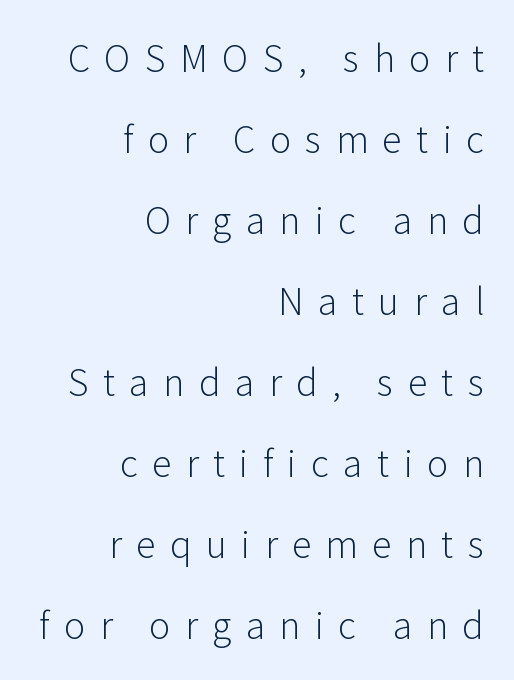
No chunkiness to these letters — they're not bold. The line texture is sparse and dotted thanks to wide tracking. Baseline-to-baseline distance is far greater than the letter height. The area under the type is left untouched.
